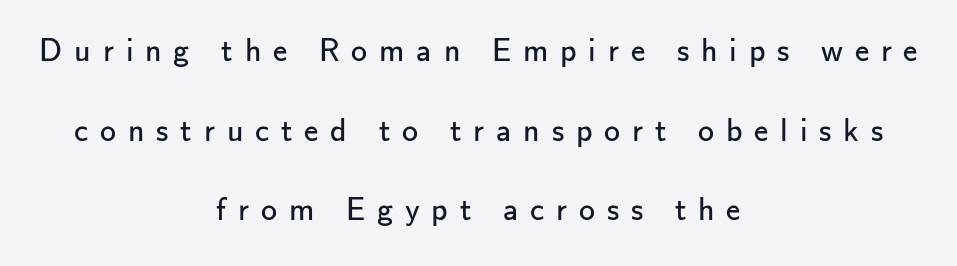
{"serif": "no", "italic": "no", "bold": "no", "weight": "regular", "width": "normal", "stroke_contrast": "low", "x_height": "small", "monospaced": "no", "underline": "no", "align": "center", "line_spacing": "loose", "line_spacing_ratio": 2.49, "letter_spacing": "wide", "letter_spacing_em": 0.37, "glyph_px": 32}
